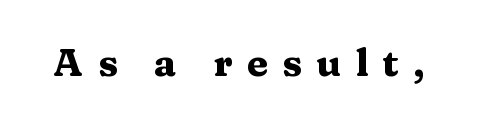
{"serif": "yes", "italic": "no", "bold": "yes", "weight": "heavy", "width": "wide", "stroke_contrast": "medium", "x_height": "medium", "monospaced": "no", "underline": "no", "letter_spacing": "wide", "letter_spacing_em": 0.38, "glyph_px": 38}
